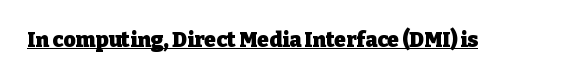
The image shows 21 px bold type, upright; set normal letter spacing, underlined.
